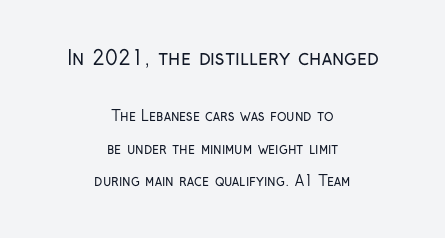
{"italic": "no", "bold": "no", "underline": "no", "align": "center", "line_spacing": "loose", "line_spacing_ratio": 2.32, "letter_spacing": "normal", "letter_spacing_em": 0.0, "larger_block": "first", "size_ratio": 1.43, "glyph_px": 20}
